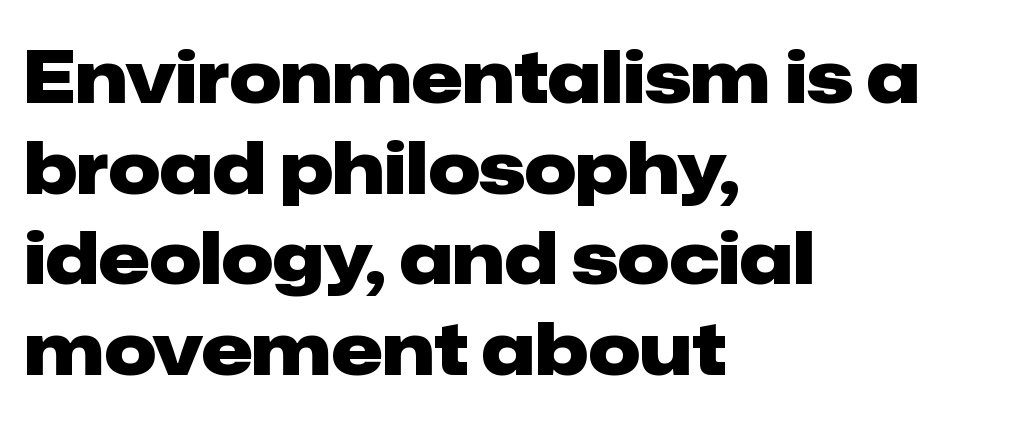
{"serif": "no", "italic": "no", "bold": "yes", "weight": "heavy", "width": "normal", "stroke_contrast": "low", "x_height": "medium", "monospaced": "no", "underline": "no", "align": "left", "line_spacing": "normal", "line_spacing_ratio": 1.26, "letter_spacing": "normal", "letter_spacing_em": 0.0, "glyph_px": 72}
